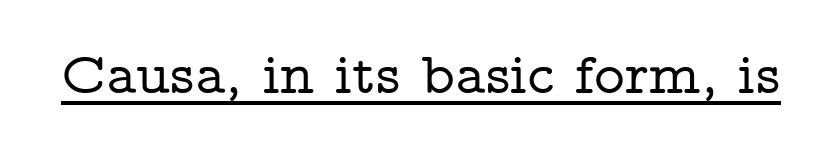
{"serif": "yes", "italic": "no", "width": "wide", "stroke_contrast": "low", "x_height": "medium", "monospaced": "no", "underline": "yes", "letter_spacing": "normal", "letter_spacing_em": 0.0, "glyph_px": 59}
